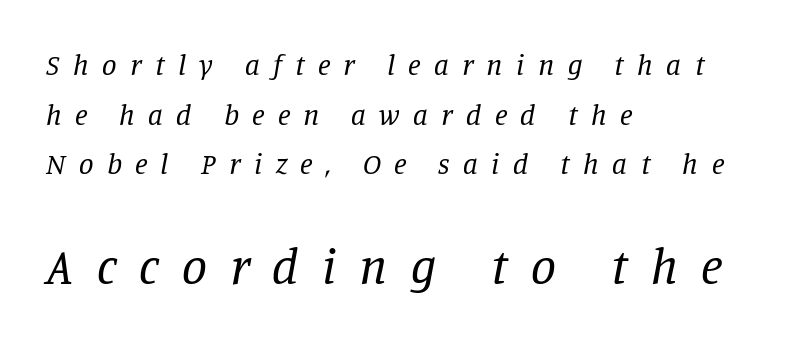
Q: Is the text bold? A: No.
Q: Is the text italic (slanted)? A: Yes, it leans right by about 11 degrees.
Q: Is the typeface a serif or a sans-serif typeface? A: Serif.
Q: Is the text underlined? A: No.
Q: How is the paragraph aligned? A: Left-aligned.
Q: Is the spacing between letters normal or unusually wide? A: Unusually wide.
Q: Which block of text is set in a larger size, the first (top) or the second (bottom)? A: The second (bottom) one.
Q: Width (condensed, normal, or wide)? A: Normal.
Q: Stroke contrast? A: Low.
Q: x-height? A: Large.
Q: Monospaced? A: No.
